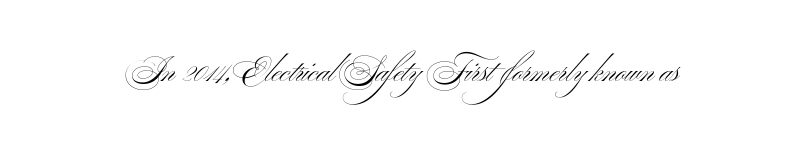
Q: Is the text bold? A: No.
Q: Is the text italic (slanted)? A: Yes.
Q: Is the typeface a serif or a sans-serif typeface? A: Sans-serif.
Q: Is the text underlined? A: No.
Q: Is the spacing between letters normal or unusually wide? A: Normal.
Q: Width (condensed, normal, or wide)? A: Wide.
Q: Stroke contrast? A: Medium.
Q: x-height? A: Small.
Q: Monospaced? A: No.
